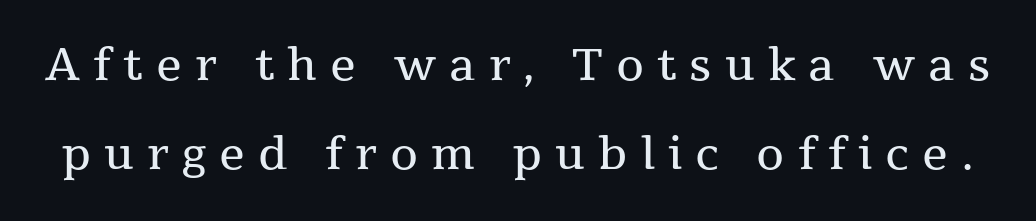
{"serif": "yes", "italic": "no", "bold": "no", "weight": "regular", "width": "normal", "stroke_contrast": "medium", "x_height": "medium", "monospaced": "no", "underline": "no", "line_spacing": "loose", "line_spacing_ratio": 1.98, "letter_spacing": "wide", "letter_spacing_em": 0.29, "glyph_px": 45}
